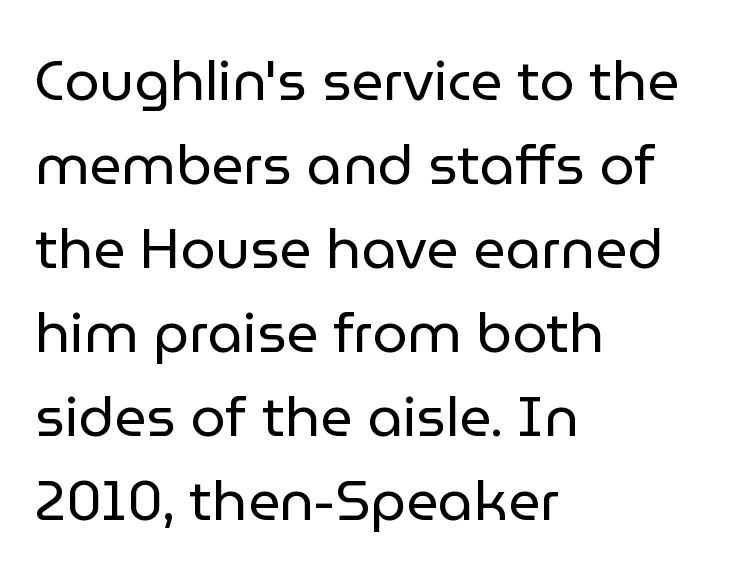
Inter-character spacing is left at the font's built-in metrics. Font category for this specimen: sans-serif. Each letter keeps its own natural width here, so spacing adapts to shape. Ascenders rise straight up at ninety degrees. Each new line begins a customary step beneath the previous one.
